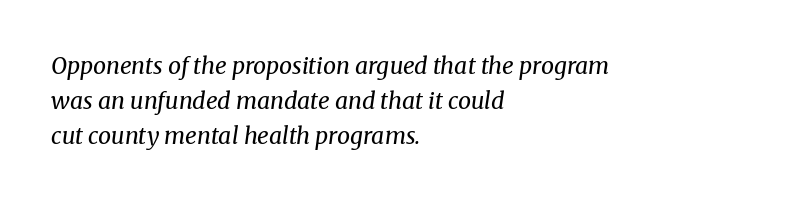
{"italic": "yes", "lean": "right", "slant_degrees": 8, "bold": "no", "underline": "no", "align": "left", "line_spacing": "normal", "line_spacing_ratio": 1.53, "letter_spacing": "normal", "letter_spacing_em": 0.0, "glyph_px": 23}
